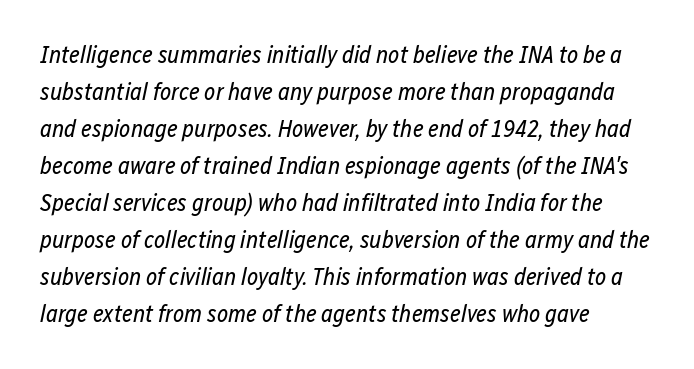
Q: Is the text bold? A: No.
Q: Is the text italic (slanted)? A: Yes, it leans right by about 12 degrees.
Q: Is the text underlined? A: No.
Q: How is the paragraph aligned? A: Left-aligned.
Q: Is the spacing between letters normal or unusually wide? A: Normal.
Q: Is the spacing between lines tight, normal or loose? A: Normal.
